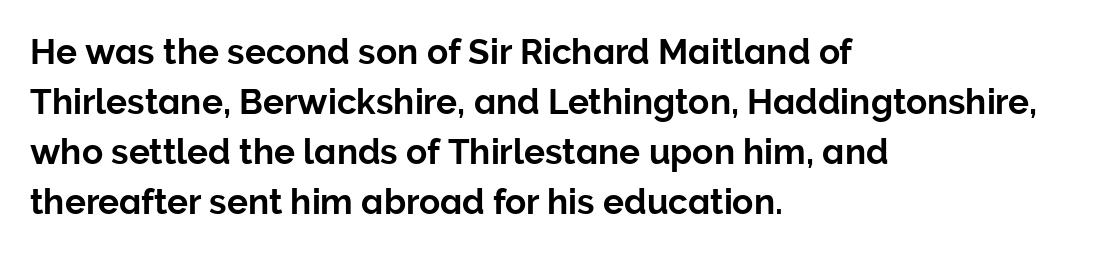
Q: Is the text italic (slanted)? A: No, it is upright.
Q: Is the typeface a serif or a sans-serif typeface? A: Sans-serif.
Q: Is the text underlined? A: No.
Q: How is the paragraph aligned? A: Left-aligned.
Q: Is the spacing between letters normal or unusually wide? A: Normal.
Q: Is the spacing between lines tight, normal or loose? A: Normal.
Q: Width (condensed, normal, or wide)? A: Normal.
Q: Stroke contrast? A: Low.
Q: x-height? A: Medium.
Q: Monospaced? A: No.
